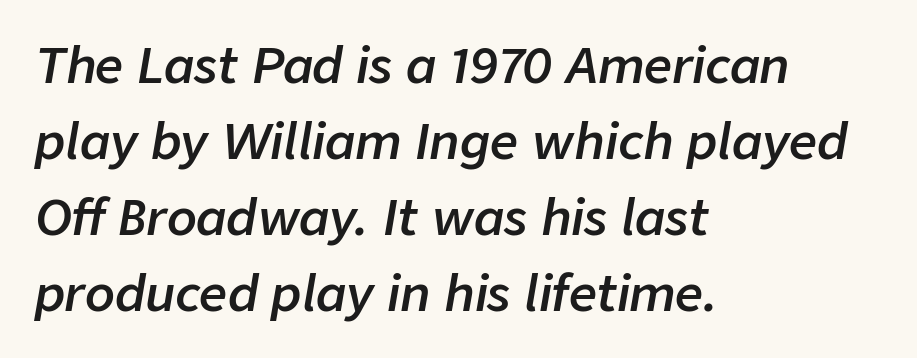
Q: Is the text bold? A: Semi-bold.
Q: Is the text italic (slanted)? A: Yes, it leans right by about 9 degrees.
Q: Is the text underlined? A: No.
Q: How is the paragraph aligned? A: Left-aligned.
Q: Is the spacing between letters normal or unusually wide? A: Normal.
Q: Is the spacing between lines tight, normal or loose? A: Normal.
Q: Width (condensed, normal, or wide)? A: Normal.
Q: Stroke contrast? A: Low.
Q: x-height? A: Medium.
Q: Monospaced? A: No.
